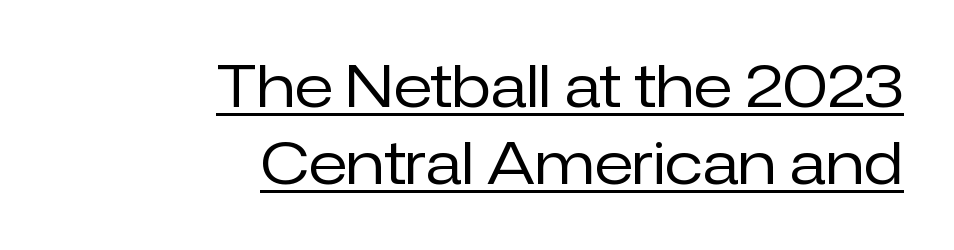
The designer left line spacing at the default. When letters stand straight like this, we call the style roman or upright. The characters display no serif detailing; their extremities are plain. Think of a printed novel: that variable character pitch is what you see here. The passage shown has conventional tracking throughout.
